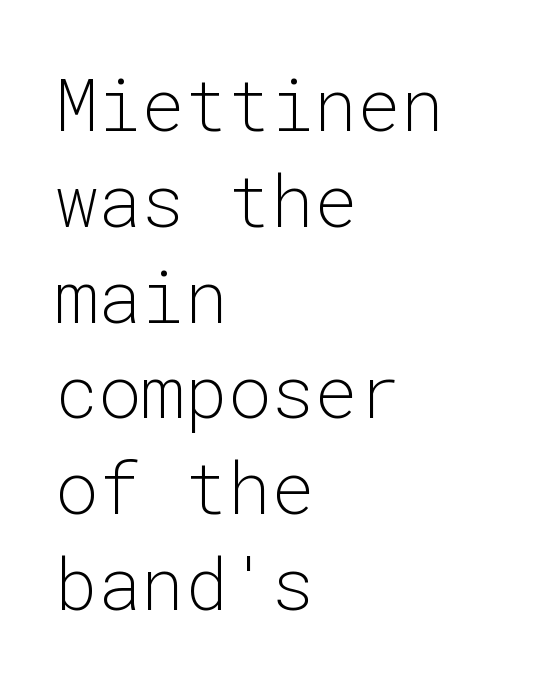
The image shows 72 px light sans-serif type, upright, monospaced; set left-aligned, normal line spacing (1.33x), normal letter spacing, not underlined; low stroke contrast and a medium x-height.
